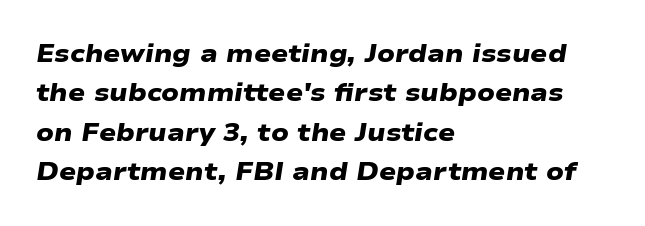
{"bold": "yes", "underline": "no", "align": "left", "line_spacing": "normal", "line_spacing_ratio": 1.58, "letter_spacing": "normal", "letter_spacing_em": 0.0, "glyph_px": 25}
